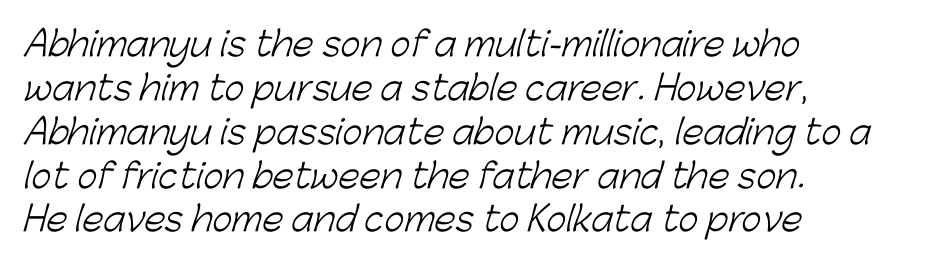
Q: Is the text bold? A: No.
Q: Is the typeface a serif or a sans-serif typeface? A: Sans-serif.
Q: Is the text underlined? A: No.
Q: How is the paragraph aligned? A: Left-aligned.
Q: Is the spacing between letters normal or unusually wide? A: Normal.
Q: Is the spacing between lines tight, normal or loose? A: Normal.
Q: Width (condensed, normal, or wide)? A: Normal.
Q: Stroke contrast? A: Low.
Q: x-height? A: Medium.
Q: Monospaced? A: No.
